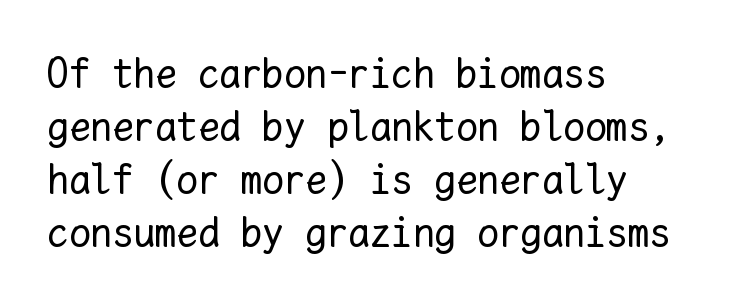
The image shows 43 px regular-weight type, upright, monospaced; set left-aligned, line spacing 1.23x, normal letter spacing, not underlined; low stroke contrast and a medium x-height.
